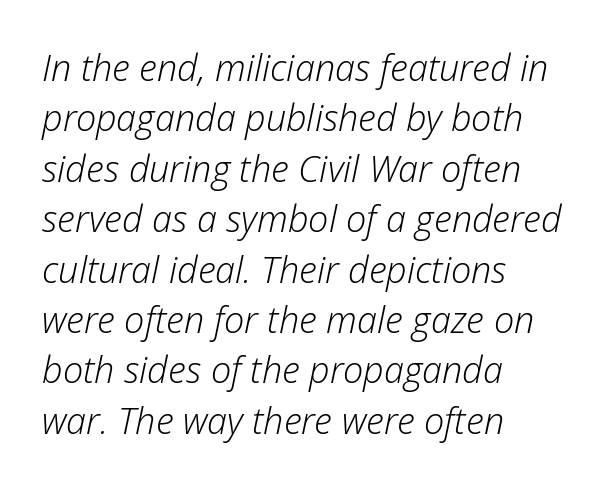
Honestly, the row spacing looks completely unremarkable. Every row of glyphs begins at an identical x-position on the left. The passage shown is typed in a proportional face where columns would drift. The passage shown has conventional tracking throughout. A typesetter would mark this as italic. This reads as an unemphasized weight, regular at the heaviest.
